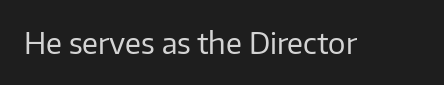
Does the lettering tilt? It doesn't — this is upright. Here the designer chose a conventional face with non-uniform glyph widths. Unmarked baselines from the first word to the last. Look at the tracking — it's just the regular setting, nothing added.
